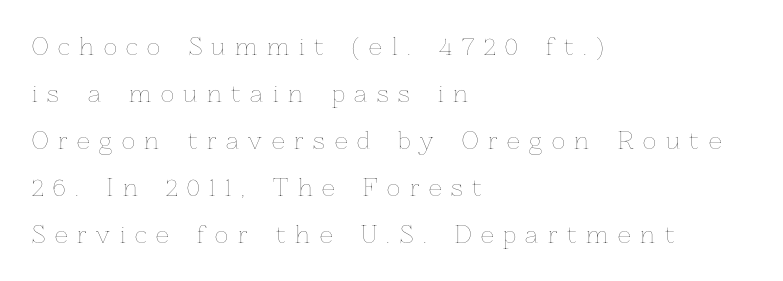
The image shows 23 px text type, upright; set left-aligned, loose line spacing (2.04x), unusually wide letter spacing (+0.42 em), not underlined.
